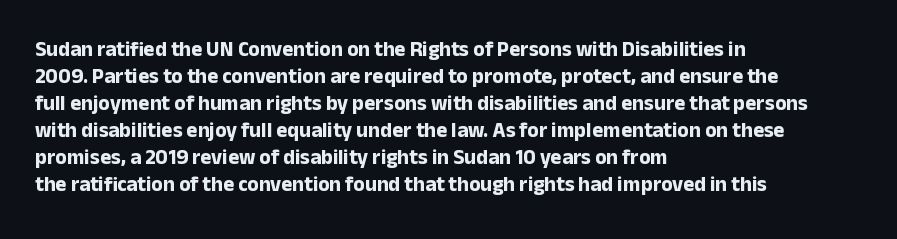
Q: Is the text bold? A: Yes.
Q: Is the text italic (slanted)? A: No, it is upright.
Q: Is the text underlined? A: No.
Q: How is the paragraph aligned? A: Left-aligned.
Q: Is the spacing between letters normal or unusually wide? A: Normal.
Q: Is the spacing between lines tight, normal or loose? A: Normal.
